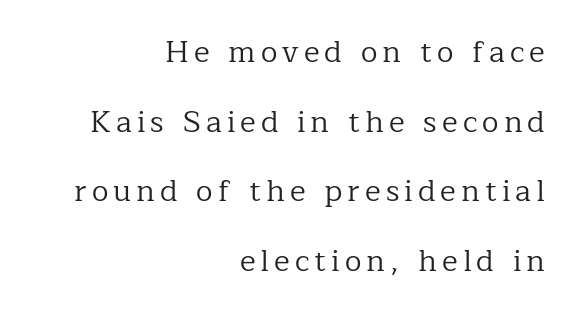
Q: Is the text bold? A: No.
Q: Is the text italic (slanted)? A: No, it is upright.
Q: Is the typeface a serif or a sans-serif typeface? A: Serif.
Q: Is the text underlined? A: No.
Q: How is the paragraph aligned? A: Right-aligned.
Q: Is the spacing between lines tight, normal or loose? A: Loose.
Q: Width (condensed, normal, or wide)? A: Normal.
Q: Stroke contrast? A: Low.
Q: x-height? A: Medium.
Q: Monospaced? A: No.
